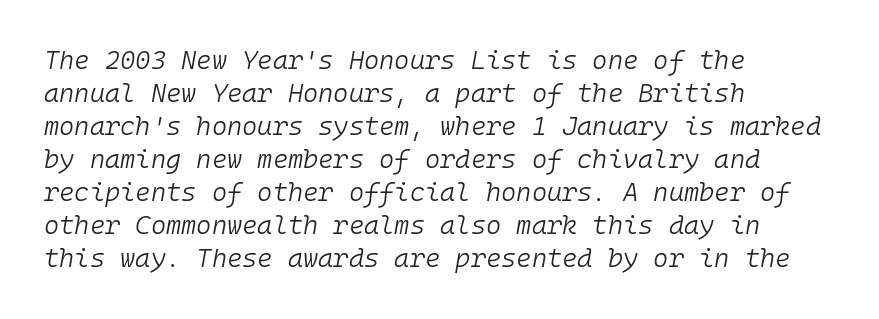
Q: Is the text bold? A: No.
Q: Is the text italic (slanted)? A: Yes, it leans right by about 10 degrees.
Q: Is the text underlined? A: No.
Q: How is the paragraph aligned? A: Left-aligned.
Q: Is the spacing between letters normal or unusually wide? A: Normal.
Q: Is the spacing between lines tight, normal or loose? A: Normal.
